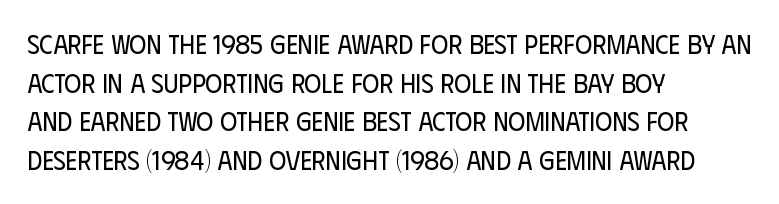
Posture: vertical. The weight tops out at a normal text grade. Words appear dense and cohesive because spacing is normal. If you drew a ruler down the left edge, every line would touch it. Line spacing here is normal. Underline: absent.
